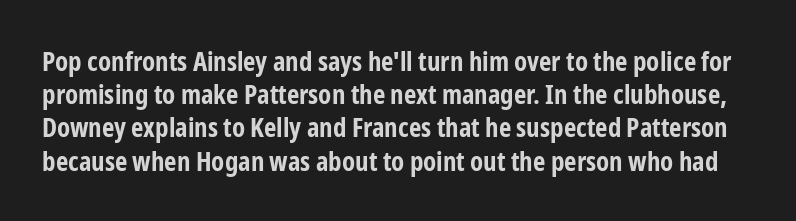
Nobody drew a line under any word here. Letter spacing: default. This is the regular roman posture of the typeface. In terms of weight, the rendering is a true, heavy bold.
